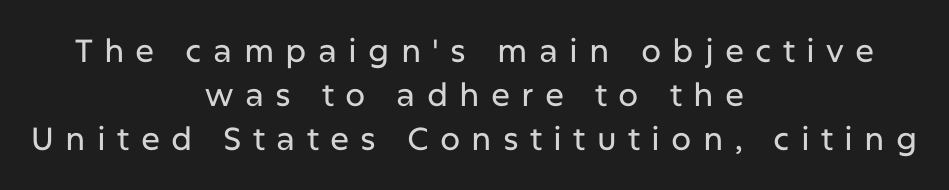
Q: Is the text italic (slanted)? A: No, it is upright.
Q: Is the typeface a serif or a sans-serif typeface? A: Sans-serif.
Q: Is the text underlined? A: No.
Q: How is the paragraph aligned? A: Centered.
Q: Is the spacing between letters normal or unusually wide? A: Unusually wide.
Q: Is the spacing between lines tight, normal or loose? A: Normal.
Q: Width (condensed, normal, or wide)? A: Normal.
Q: Stroke contrast? A: Low.
Q: x-height? A: Medium.
Q: Monospaced? A: No.
